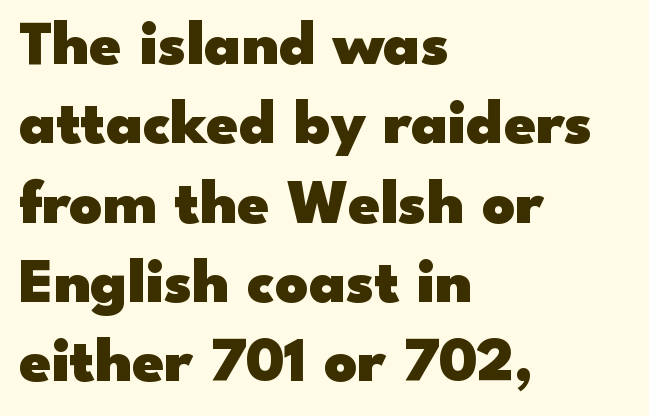
Q: Is the text bold? A: Yes.
Q: Is the text italic (slanted)? A: No, it is upright.
Q: Is the typeface a serif or a sans-serif typeface? A: Sans-serif.
Q: Is the text underlined? A: No.
Q: How is the paragraph aligned? A: Left-aligned.
Q: Is the spacing between letters normal or unusually wide? A: Normal.
Q: Width (condensed, normal, or wide)? A: Wide.
Q: Stroke contrast? A: Low.
Q: x-height? A: Small.
Q: Monospaced? A: No.
